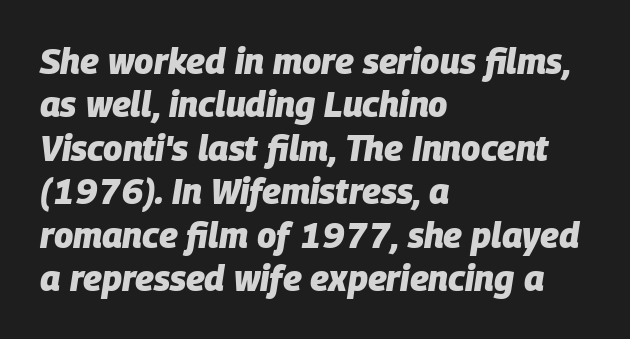
Q: Is the text bold? A: Yes.
Q: Is the text italic (slanted)? A: Yes, it leans right by about 9 degrees.
Q: Is the text underlined? A: No.
Q: How is the paragraph aligned? A: Left-aligned.
Q: Is the spacing between letters normal or unusually wide? A: Normal.
Q: Width (condensed, normal, or wide)? A: Normal.
Q: Stroke contrast? A: Low.
Q: x-height? A: Large.
Q: Monospaced? A: No.
